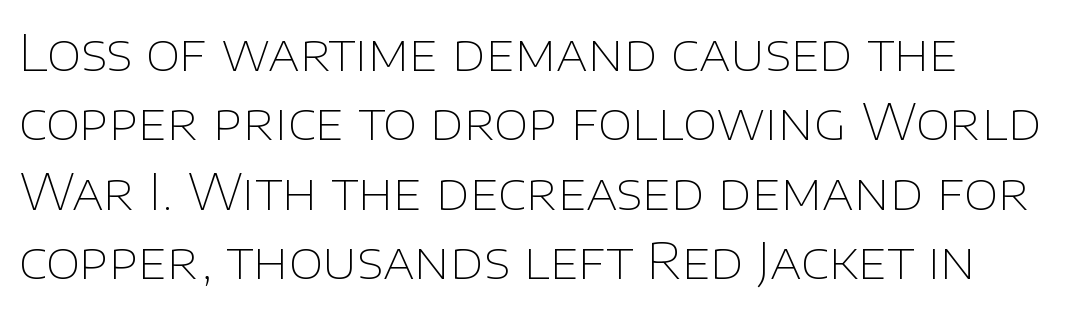
Unlike a traditional serif, this face leaves its strokes unadorned. The words here are not underlined. Casual observation: everything's shoved over to the left. Regarding leading, the lines here are spaced in the standard way. The letterforms sit at book weight or below. You could call the tracking neutral — neither tight nor loose.
